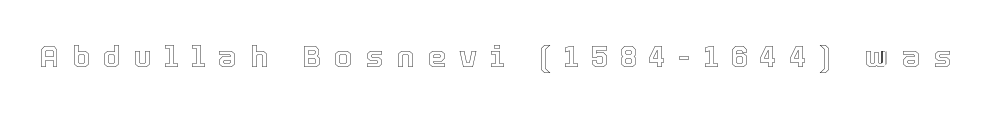
Glyph-to-glyph distance is far greater than everyday printed text. Italic: no, the glyphs are upright roman. Spacing verdict: proportional, widths tailored to each character. The foot of each line stays bare and open.
